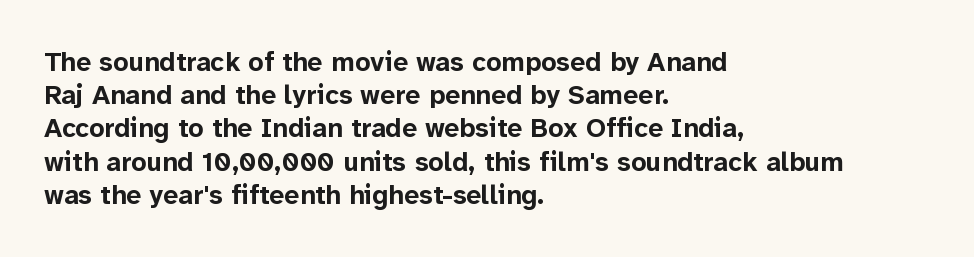
{"italic": "no", "bold": "yes", "underline": "no", "align": "left", "line_spacing_ratio": 1.23, "letter_spacing": "normal", "letter_spacing_em": 0.0, "glyph_px": 27}
